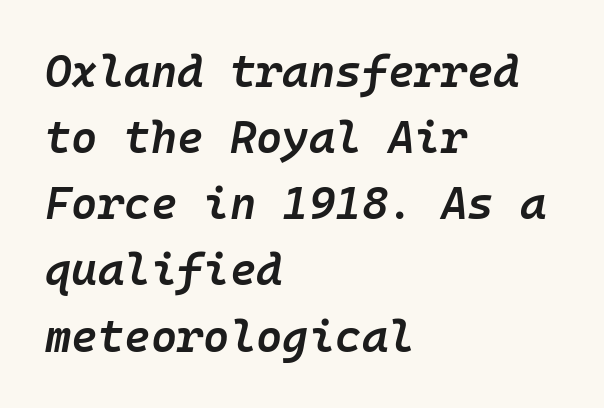
{"italic": "yes", "lean": "right", "slant_degrees": 10, "bold": "semi", "weight": "semibold", "width": "normal", "stroke_contrast": "low", "x_height": "medium", "monospaced": "yes", "underline": "no", "align": "left", "line_spacing": "normal", "line_spacing_ratio": 1.47, "letter_spacing": "normal", "letter_spacing_em": 0.0, "glyph_px": 45}
